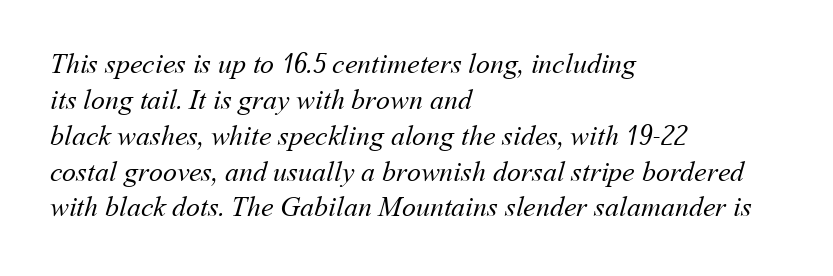
Here the designer chose a conventional face with non-uniform glyph widths. The gap between lines stays unmarked. Heft: none added — not bold. Teacher's note: observe the even left margin — that is flush-left alignment. The rendering keeps characters at their native spacing. This block has exactly the height ordinary leading produces.
